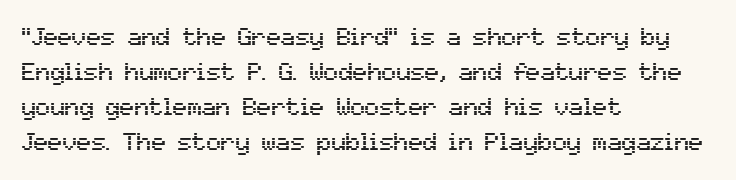
Q: Is the text italic (slanted)? A: No, it is upright.
Q: Is the text underlined? A: No.
Q: How is the paragraph aligned? A: Left-aligned.
Q: Is the spacing between letters normal or unusually wide? A: Normal.
Q: Is the spacing between lines tight, normal or loose? A: Normal.
